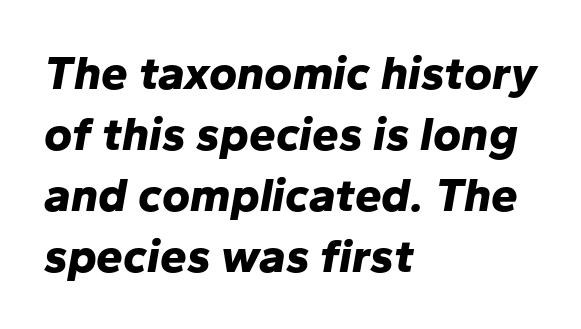
Q: Is the text bold? A: Yes.
Q: Is the text italic (slanted)? A: Yes, it leans right by about 10 degrees.
Q: Is the text underlined? A: No.
Q: How is the paragraph aligned? A: Left-aligned.
Q: Is the spacing between letters normal or unusually wide? A: Normal.
Q: Is the spacing between lines tight, normal or loose? A: Normal.
Q: Width (condensed, normal, or wide)? A: Normal.
Q: Stroke contrast? A: Low.
Q: x-height? A: Medium.
Q: Monospaced? A: No.
